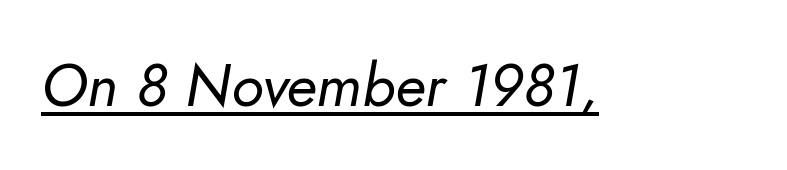
Each line of the rendering has a horizontal stroke beneath the glyphs. Font category for this specimen: sans-serif. Compared with a typical body face, this is equally light or lighter still. Caption: standard tracking, unaltered. The face used here is proportionally spaced, like ordinary book or web type.
